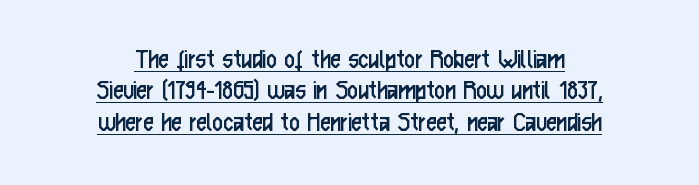
{"serif": "no", "italic": "no", "bold": "no", "weight": "regular", "width": "condensed", "stroke_contrast": "low", "x_height": "medium", "monospaced": "no", "underline": "yes", "align": "center", "line_spacing": "tight", "line_spacing_ratio": 1.08, "letter_spacing": "normal", "letter_spacing_em": 0.0, "glyph_px": 29}
